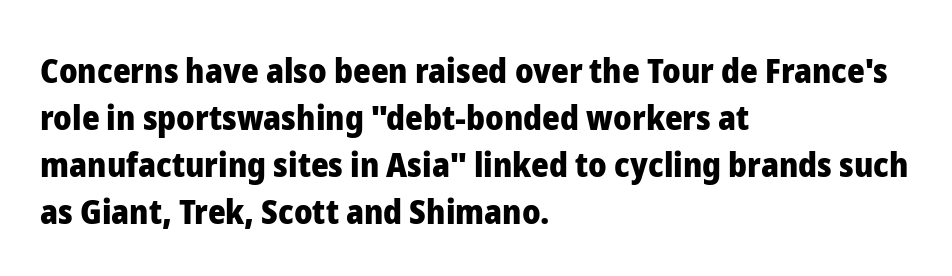
Q: Is the text bold? A: Yes.
Q: Is the text italic (slanted)? A: No, it is upright.
Q: Is the typeface a serif or a sans-serif typeface? A: Sans-serif.
Q: Is the text underlined? A: No.
Q: How is the paragraph aligned? A: Left-aligned.
Q: Is the spacing between letters normal or unusually wide? A: Normal.
Q: Is the spacing between lines tight, normal or loose? A: Normal.
Q: Width (condensed, normal, or wide)? A: Normal.
Q: Stroke contrast? A: Low.
Q: x-height? A: Medium.
Q: Monospaced? A: No.
